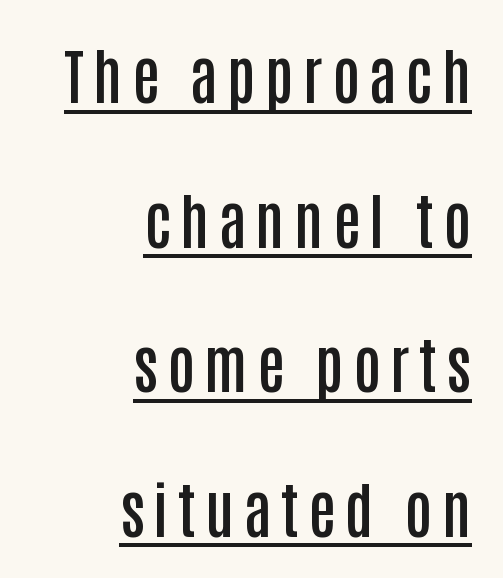
Q: Is the text bold? A: Semi-bold.
Q: Is the text italic (slanted)? A: No, it is upright.
Q: Is the typeface a serif or a sans-serif typeface? A: Sans-serif.
Q: Is the text underlined? A: Yes.
Q: How is the paragraph aligned? A: Right-aligned.
Q: Is the spacing between lines tight, normal or loose? A: Loose.
Q: Width (condensed, normal, or wide)? A: Condensed.
Q: Stroke contrast? A: Low.
Q: x-height? A: Large.
Q: Monospaced? A: No.
